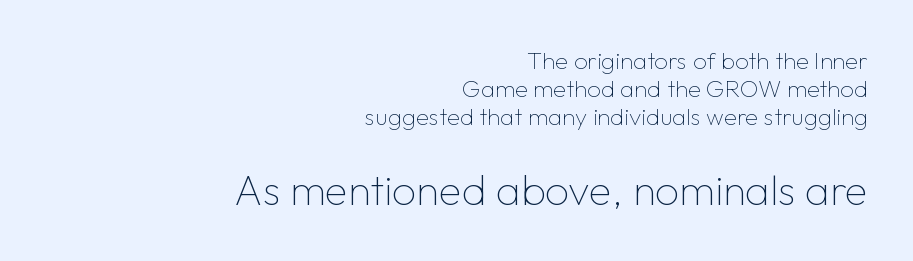
Q: Is the text bold? A: No.
Q: Is the text italic (slanted)? A: No, it is upright.
Q: Is the typeface a serif or a sans-serif typeface? A: Sans-serif.
Q: Is the text underlined? A: No.
Q: How is the paragraph aligned? A: Right-aligned.
Q: Is the spacing between letters normal or unusually wide? A: Normal.
Q: Which block of text is set in a larger size, the first (top) or the second (bottom)? A: The second (bottom) one.
Q: Width (condensed, normal, or wide)? A: Normal.
Q: Stroke contrast? A: Low.
Q: x-height? A: Medium.
Q: Monospaced? A: No.
